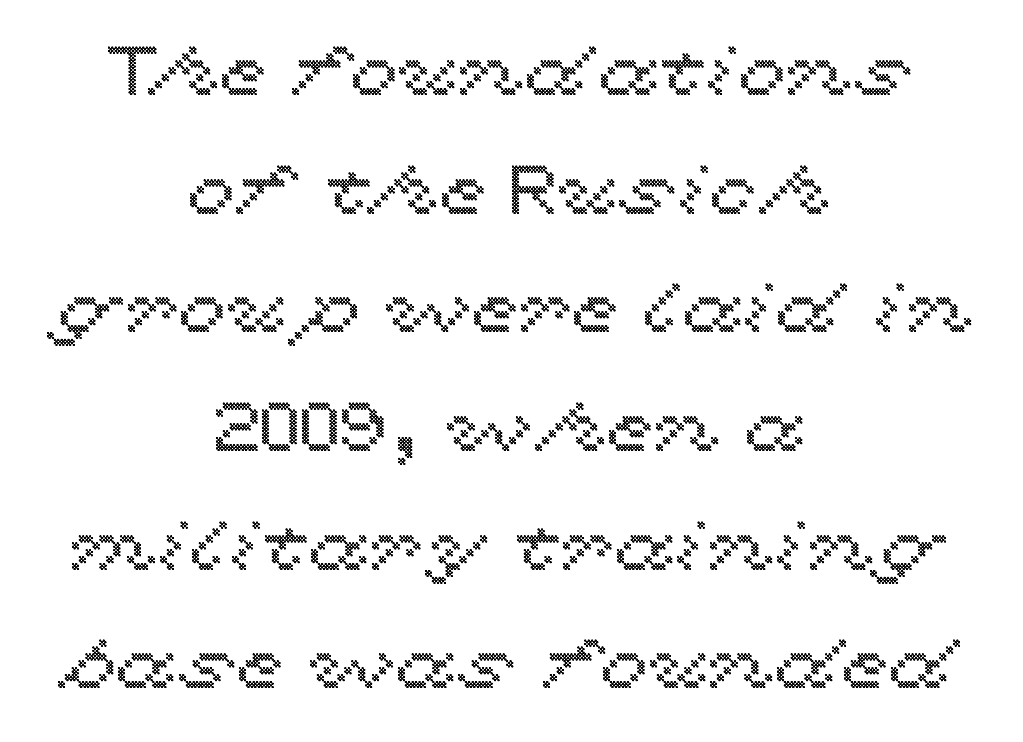
{"width": "wide", "x_height": "medium", "monospaced": "no", "underline": "no", "align": "center", "line_spacing_ratio": 1.72, "letter_spacing": "normal", "letter_spacing_em": 0.0, "glyph_px": 69}
